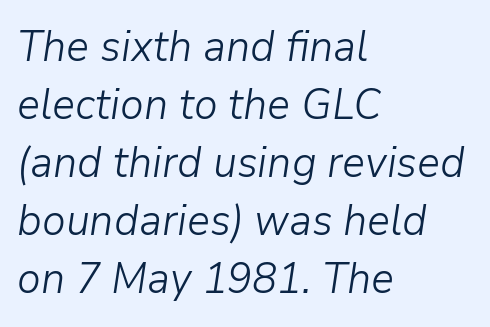
These lines are set flush left with a ragged right edge. Would a proofreader flag this as italicized? Yes. This block has exactly the height ordinary leading produces. Letter spacing: default. Anything drawn beneath the words? Only blank space.
